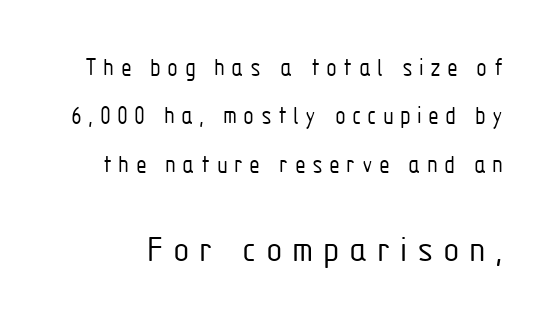
The image shows 38 px light, condensed sans-serif type, upright; set loose line spacing (1.94x), unusually wide letter spacing (+0.25 em), not underlined; the second (bottom) block is 1.52x larger; low stroke contrast and a medium x-height.
